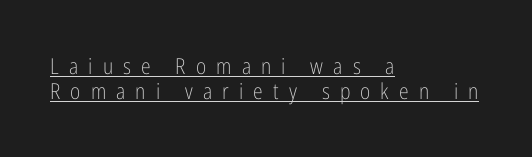
{"italic": "no", "bold": "no", "underline": "yes", "align": "left", "line_spacing": "tight", "line_spacing_ratio": 1.15, "letter_spacing": "wide", "letter_spacing_em": 0.46, "glyph_px": 22}
